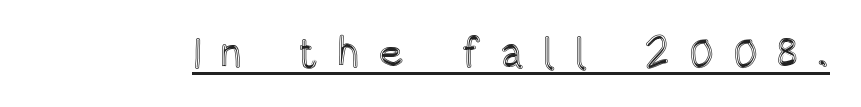
The image shows 42 px condensed type, upright; set unusually wide letter spacing (+0.44 em), underlined; a large x-height.
